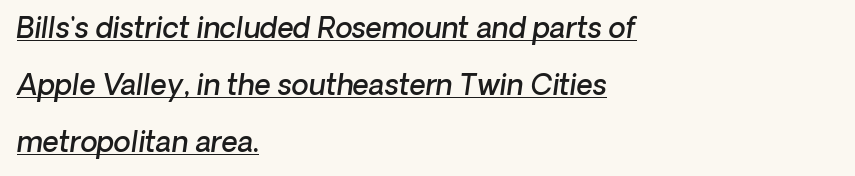
The image shows 28 px semibold type, italic (leaning right); set left-aligned, loose line spacing (2.03x), normal letter spacing, underlined; low stroke contrast and a medium x-height.
